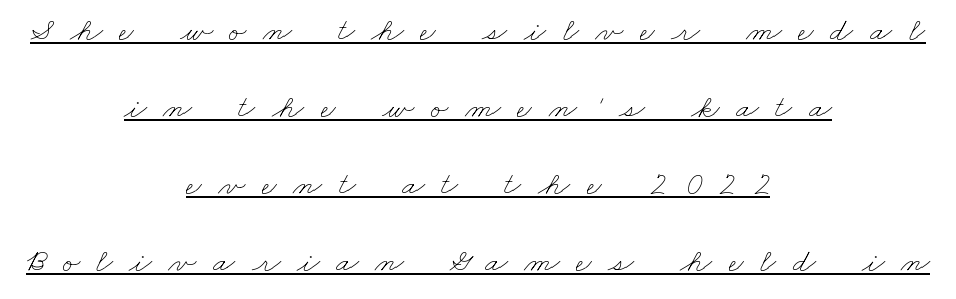
Q: Is the text bold? A: No.
Q: Is the text underlined? A: Yes.
Q: How is the paragraph aligned? A: Centered.
Q: Is the spacing between letters normal or unusually wide? A: Unusually wide.
Q: Is the spacing between lines tight, normal or loose? A: Loose.
Q: Width (condensed, normal, or wide)? A: Wide.
Q: Stroke contrast? A: Low.
Q: x-height? A: Small.
Q: Monospaced? A: No.
